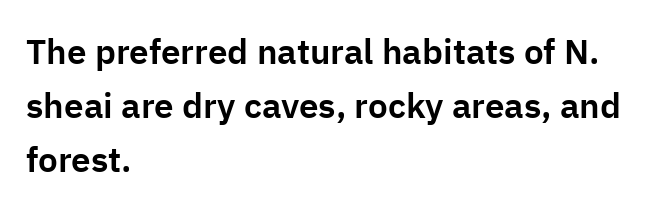
What's the leading like? Ordinary, nothing unusual. In terms of letterspacing, this is plain default setting. Is this a fixed-width face? No — the glyphs have proportional, varying widths. In CSS terms this would be text-align: left. A clean baseline with only descenders dipping below it. Check where the strokes stop: nothing finishes them off — pure sans.
